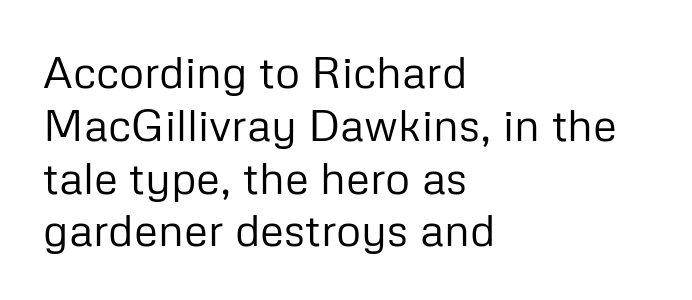
{"serif": "no", "italic": "no", "bold": "no", "weight": "regular", "width": "normal", "stroke_contrast": "low", "x_height": "medium", "monospaced": "no", "underline": "no", "align": "left", "line_spacing_ratio": 1.2, "letter_spacing": "normal", "letter_spacing_em": 0.0, "glyph_px": 44}
